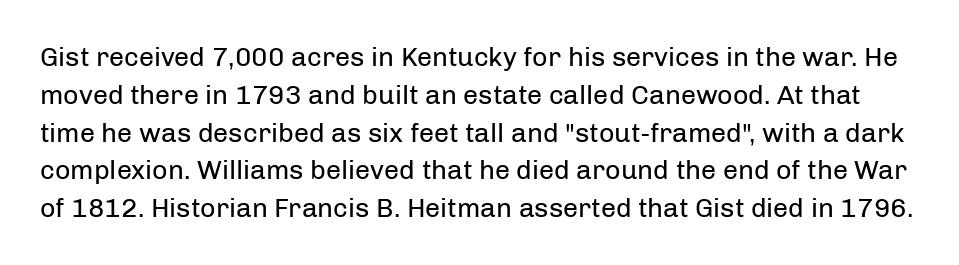
The image shows 27 px text type, upright; set normal line spacing (1.4x), normal letter spacing, not underlined.
